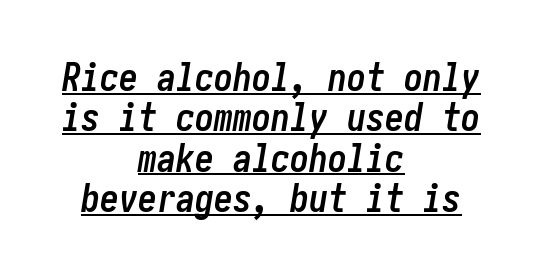
You'd pick this weight for a headline — it's a proper bold. Looking at the ascenders, they clearly lean. The typesetter chose a symmetrical, centered arrangement here. You could barely slide anything between these rows. This is underlined copy, the kind a proofreader might mark for attention.
